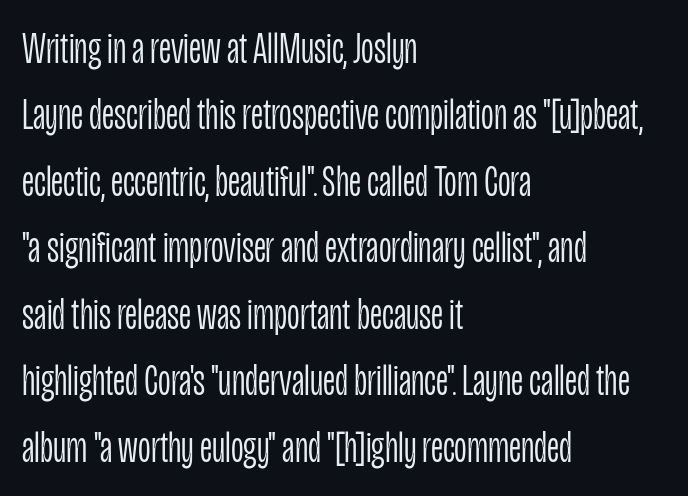
The image shows 44 px light, condensed sans-serif type, upright; set left-aligned, normal line spacing (1.51x), normal letter spacing, not underlined; low stroke contrast and a large x-height.
